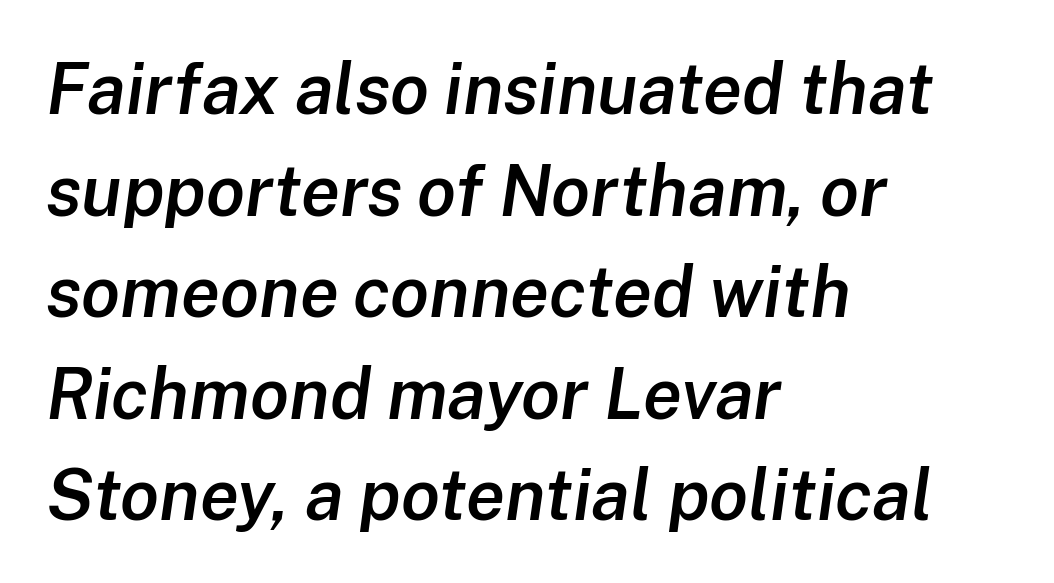
Q: Is the text bold? A: Semi-bold.
Q: Is the text italic (slanted)? A: Yes, it leans right by about 8 degrees.
Q: Is the text underlined? A: No.
Q: How is the paragraph aligned? A: Left-aligned.
Q: Is the spacing between letters normal or unusually wide? A: Normal.
Q: Is the spacing between lines tight, normal or loose? A: Normal.
Q: Width (condensed, normal, or wide)? A: Normal.
Q: Stroke contrast? A: Low.
Q: x-height? A: Medium.
Q: Monospaced? A: No.
